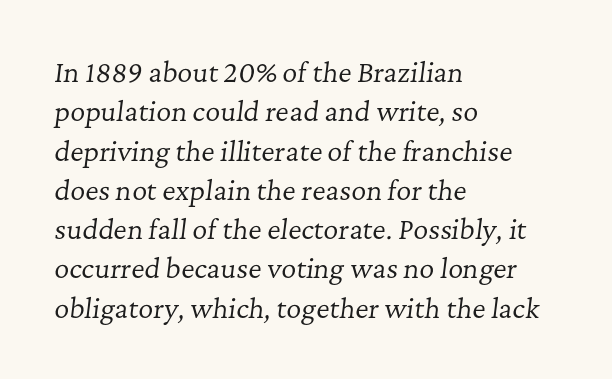
Q: Is the text bold? A: No.
Q: Is the text italic (slanted)? A: Yes, it leans right by about 7 degrees.
Q: Is the text underlined? A: No.
Q: How is the paragraph aligned? A: Left-aligned.
Q: Is the spacing between letters normal or unusually wide? A: Normal.
Q: Is the spacing between lines tight, normal or loose? A: Normal.
